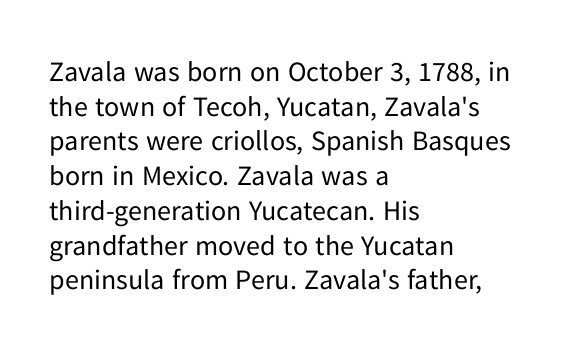
Weight: in the light-to-regular range. The designer went with a sans here, leaving each stem footless. Descenders are the only things crossing below the line. Line starts are locked; line ends wander.
